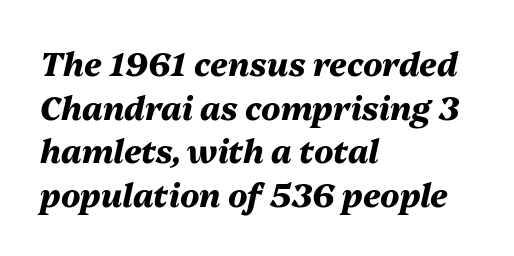
Anything drawn beneath the words? Only blank space. In terms of letterspacing, this is plain default setting. Varying glyph widths throughout — classic text-font behaviour. The passage shown is emphatically bold. Tall strokes in this sample are angled rather than plumb.
